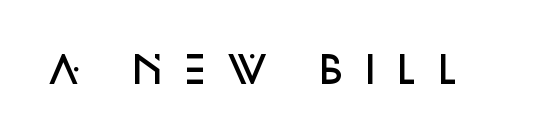
{"serif": "no", "italic": "no", "bold": "semi", "weight": "semibold", "width": "normal", "stroke_contrast": "low", "x_height": "large", "monospaced": "no", "underline": "no", "letter_spacing": "wide", "letter_spacing_em": 0.33, "glyph_px": 37}
